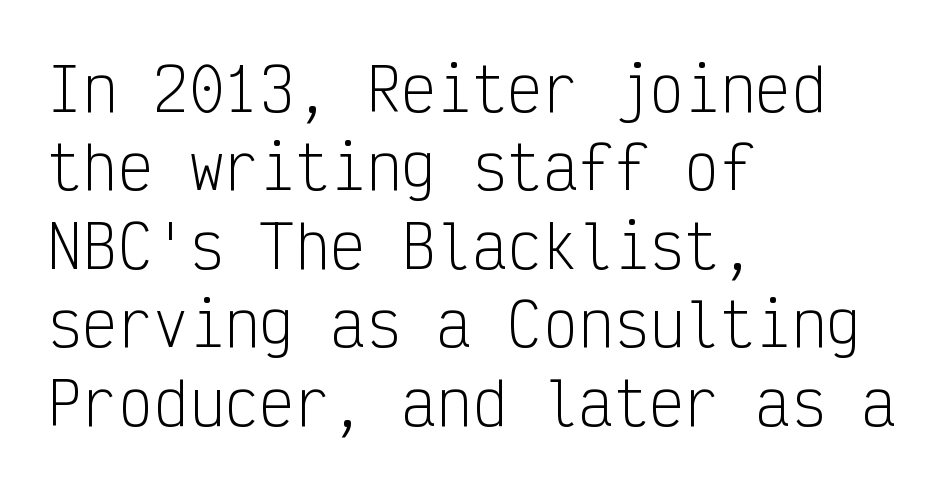
Evenly set lines give the paragraph a standard silhouette. Check the space under the baseline: it is left empty. A typesetter would call this zero additional tracking. Spacing verdict: monospaced, one width for all characters. Every row of glyphs begins at an identical x-position on the left.
